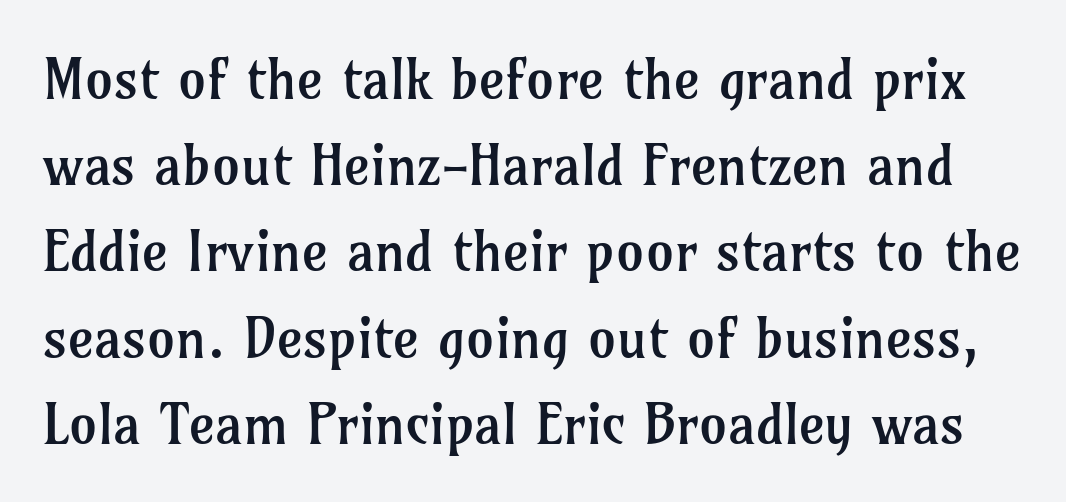
{"serif": "yes", "italic": "no", "bold": "no", "weight": "regular", "width": "normal", "stroke_contrast": "low", "x_height": "medium", "monospaced": "no", "underline": "no", "line_spacing": "normal", "line_spacing_ratio": 1.54, "letter_spacing": "normal", "letter_spacing_em": 0.0, "glyph_px": 56}
